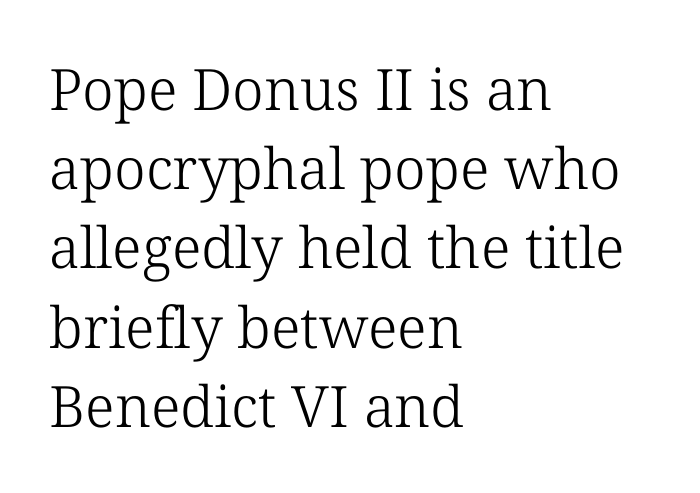
Q: Is the text bold? A: No.
Q: Is the text italic (slanted)? A: No, it is upright.
Q: Is the typeface a serif or a sans-serif typeface? A: Serif.
Q: Is the text underlined? A: No.
Q: How is the paragraph aligned? A: Left-aligned.
Q: Is the spacing between letters normal or unusually wide? A: Normal.
Q: Is the spacing between lines tight, normal or loose? A: Normal.
Q: Width (condensed, normal, or wide)? A: Normal.
Q: Stroke contrast? A: Low.
Q: x-height? A: Medium.
Q: Monospaced? A: No.
